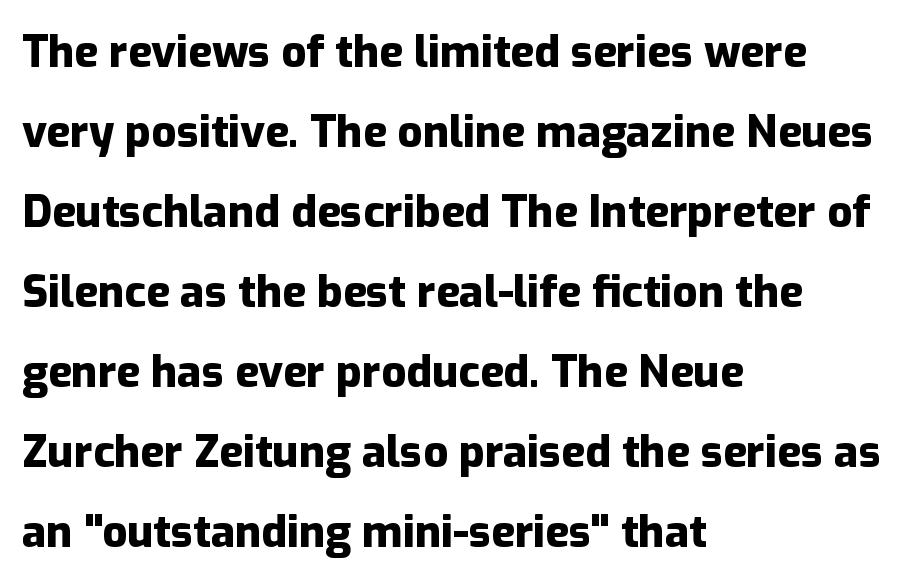
Q: Is the text bold? A: Yes.
Q: Is the text italic (slanted)? A: No, it is upright.
Q: Is the typeface a serif or a sans-serif typeface? A: Sans-serif.
Q: Is the text underlined? A: No.
Q: How is the paragraph aligned? A: Left-aligned.
Q: Is the spacing between letters normal or unusually wide? A: Normal.
Q: Width (condensed, normal, or wide)? A: Normal.
Q: Stroke contrast? A: Low.
Q: x-height? A: Medium.
Q: Monospaced? A: No.
